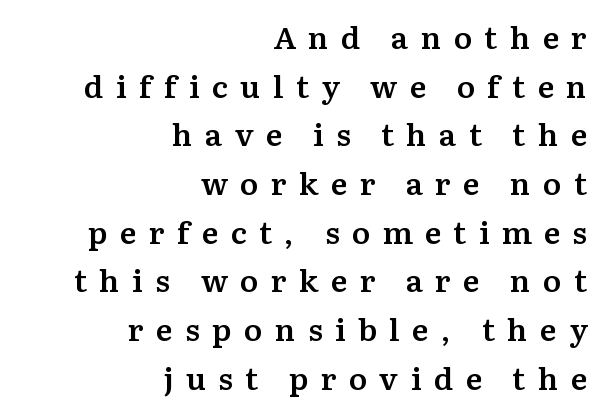
The glyphs have the mass of a demibold cut, below bold. A typesetter would call this proportional, since set widths differ per character. Short note: letters widely spaced. Letterform terminals end in serifs throughout the passage. Clear beneath every line of the passage. Does the leading feel generous? No, just average.
